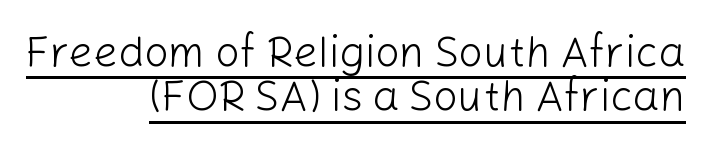
The image shows 43 px light sans-serif type, upright; set right-aligned, tight line spacing (1.03x), normal letter spacing, underlined; low stroke contrast and a medium x-height.
